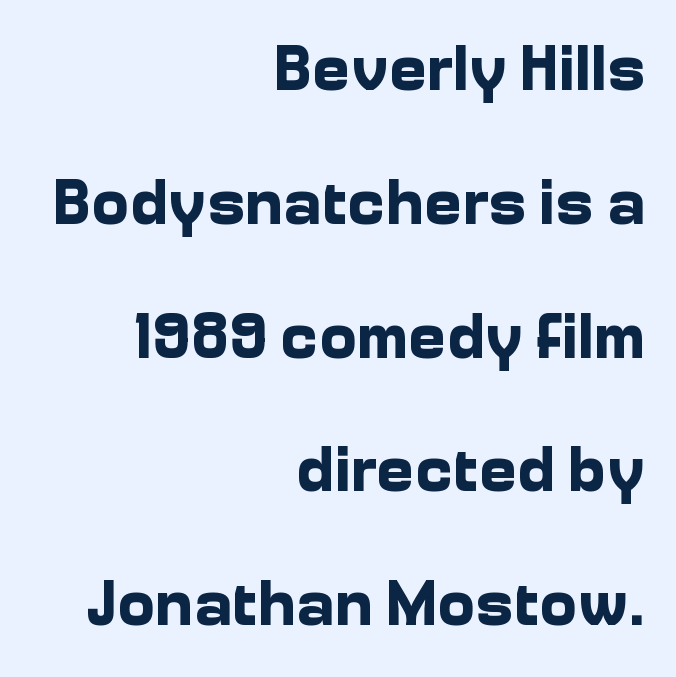
The image shows 64 px bold sans-serif type, upright; set right-aligned, loose line spacing (2.09x), normal letter spacing, not underlined; low stroke contrast and a medium x-height.
